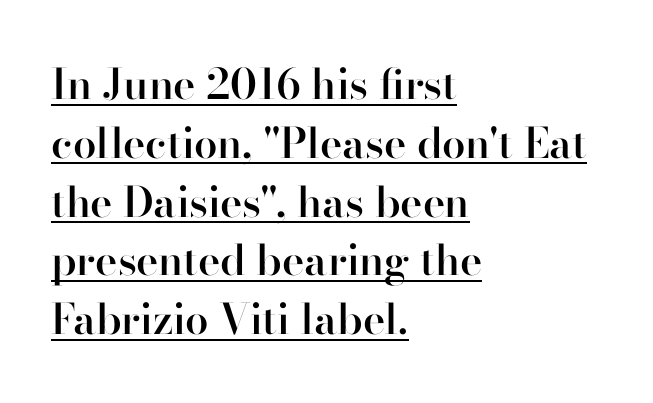
Each letter keeps its own natural width here, so spacing adapts to shape. The passage shown is underscored from start to finish. You can tell from the footed stems that serif type was used. The horizontal fit of the characters is conventional and even. Is there much room between lines? A standard amount, neither cramped nor airy. Leftover space on each line is placed entirely after the last word.
